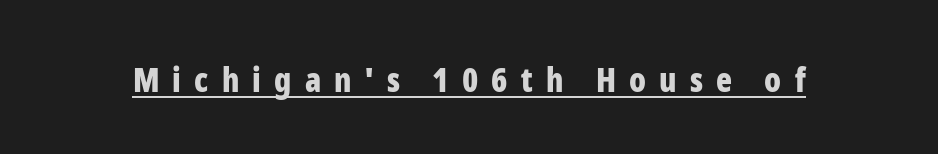
The image shows 33 px bold, condensed sans-serif type, upright; set unusually wide letter spacing (+0.4 em), underlined; low stroke contrast and a medium x-height.
